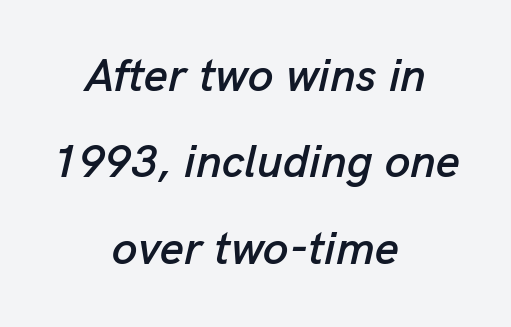
The image shows 46 px text type, italic (leaning right); set centered, line spacing 1.88x, normal letter spacing, not underlined; low stroke contrast and a medium x-height.
